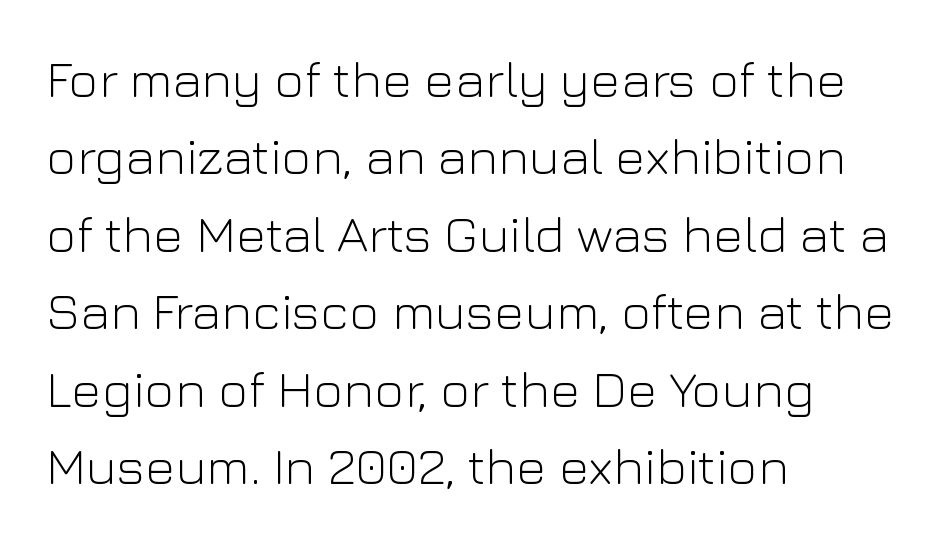
Interline gaps are of average width in this sample. Spacing verdict: proportional, widths tailored to each character. Unlike a traditional serif, this face leaves its strokes unadorned. Is the letter spacing exaggerated? No — it looks like the ordinary default. Ink coverage per letter is moderate at most.
